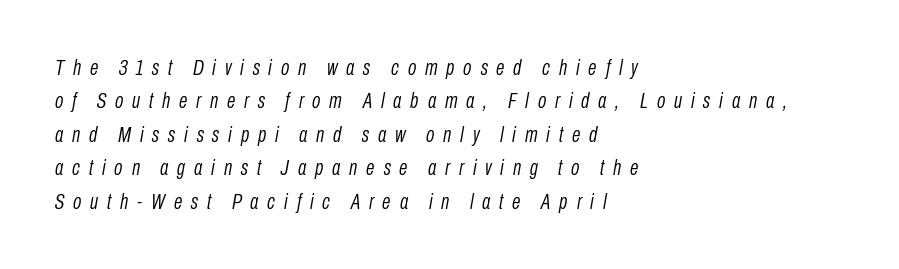
Q: Is the text bold? A: No.
Q: Is the text italic (slanted)? A: Yes, it leans right by about 10 degrees.
Q: Is the text underlined? A: No.
Q: How is the paragraph aligned? A: Left-aligned.
Q: Is the spacing between letters normal or unusually wide? A: Unusually wide.
Q: Is the spacing between lines tight, normal or loose? A: Normal.
